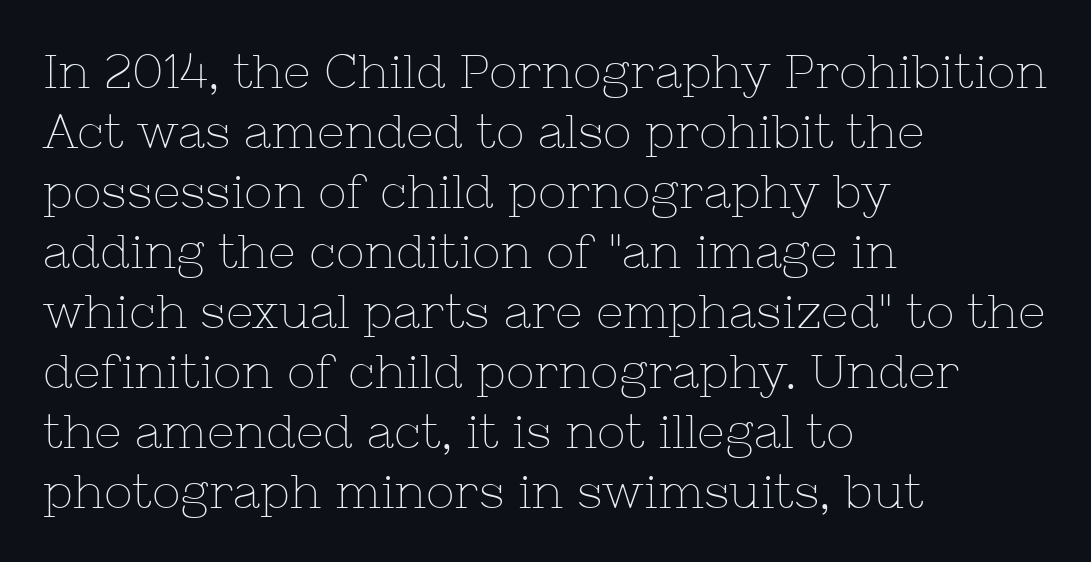
Successive baselines arrive at the customary interval. Stems and bowls with no extra thickness — not bold. Do the characters align in a grid? No, the font is proportional. Stroke terminals: seriffed. A classic flush-left, rag-right setting is used for this passage.
